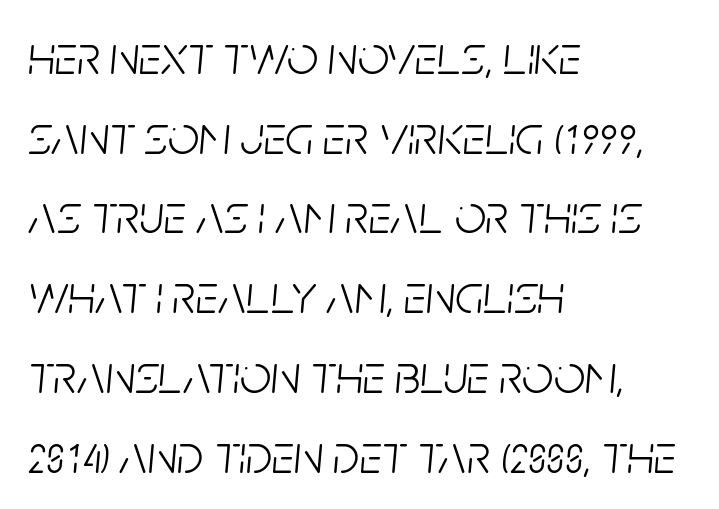
Q: Is the text bold? A: No.
Q: Is the text italic (slanted)? A: Yes, it leans right by about 5 degrees.
Q: Is the text underlined? A: No.
Q: How is the paragraph aligned? A: Left-aligned.
Q: Is the spacing between letters normal or unusually wide? A: Normal.
Q: Is the spacing between lines tight, normal or loose? A: Normal.
Q: Width (condensed, normal, or wide)? A: Condensed.
Q: Stroke contrast? A: Low.
Q: x-height? A: Large.
Q: Monospaced? A: No.
